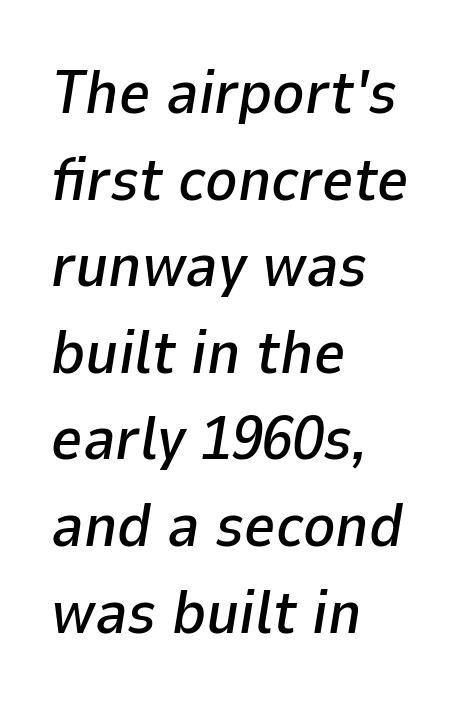
{"italic": "yes", "lean": "right", "slant_degrees": 9, "width": "normal", "stroke_contrast": "low", "x_height": "medium", "monospaced": "no", "underline": "no", "align": "left", "line_spacing": "normal", "line_spacing_ratio": 1.42, "letter_spacing": "normal", "letter_spacing_em": 0.0, "glyph_px": 61}
